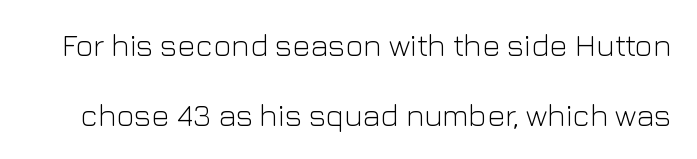
Is there much room between lines? Yes — plenty of vertical air separates them. Weight: not bold — regular or lighter. Each letter keeps its own natural width here, so spacing adapts to shape. The gap between lines stays unmarked. The font family rendered here belongs to the sans-serif group.
